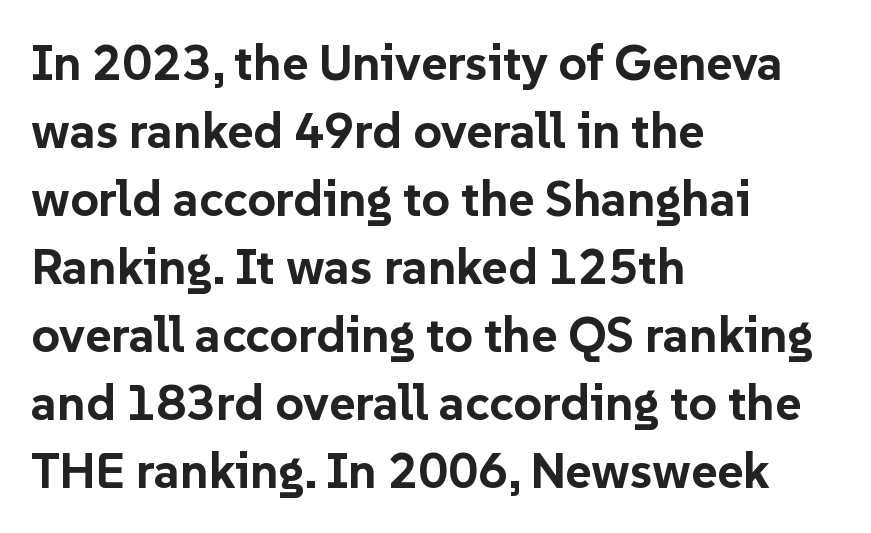
Q: Is the text bold? A: Yes.
Q: Is the text italic (slanted)? A: No, it is upright.
Q: Is the typeface a serif or a sans-serif typeface? A: Sans-serif.
Q: Is the text underlined? A: No.
Q: How is the paragraph aligned? A: Left-aligned.
Q: Is the spacing between letters normal or unusually wide? A: Normal.
Q: Is the spacing between lines tight, normal or loose? A: Normal.
Q: Width (condensed, normal, or wide)? A: Normal.
Q: Stroke contrast? A: Low.
Q: x-height? A: Medium.
Q: Monospaced? A: No.
